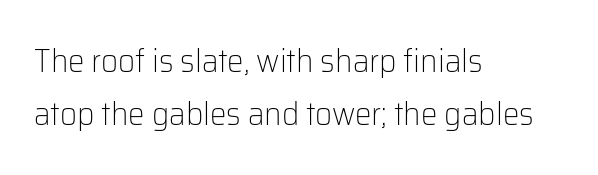
{"serif": "no", "italic": "no", "bold": "no", "weight": "light", "width": "normal", "stroke_contrast": "low", "x_height": "medium", "monospaced": "no", "underline": "no", "align": "left", "line_spacing": "normal", "line_spacing_ratio": 1.61, "letter_spacing": "normal", "letter_spacing_em": 0.0, "glyph_px": 33}
